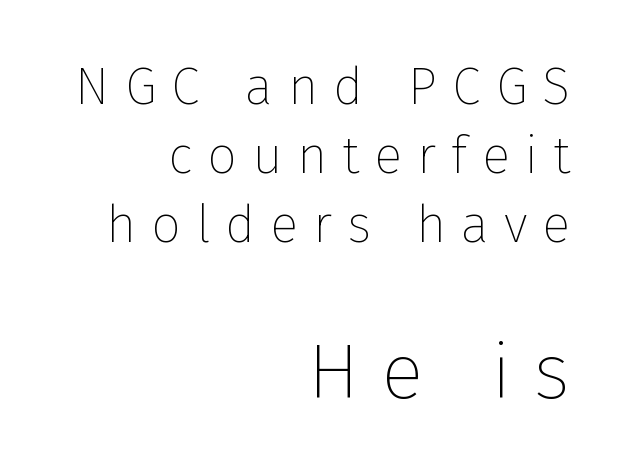
Characters remain perfectly vertical along every line. The paragraph shown leans on its right margin. Regular leading. The strip under each line holds only bare page.
